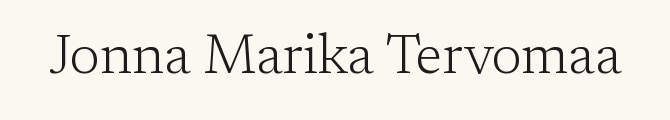
The image shows 55 px light serif type, upright; set normal letter spacing, not underlined; low stroke contrast and a medium x-height.
